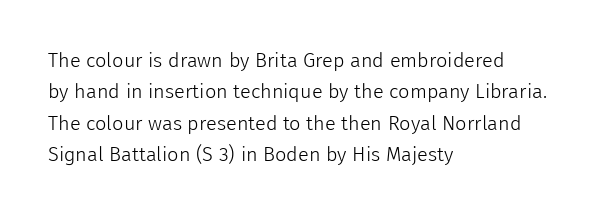
The image shows 20 px text type, upright; set left-aligned, normal line spacing (1.57x), normal letter spacing, not underlined.
